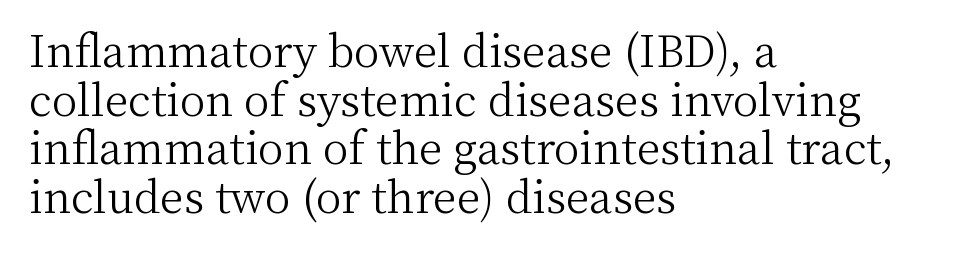
Vertical stems look standard width or narrower in stroke. Every stem runs plumb, perpendicular to the baseline. A typesetter would call this proportional, since set widths differ per character. The compositor pushed each line to the left boundary. Yep, those are serifs on the letters. The face used here is rendered with its standard letterfit.
